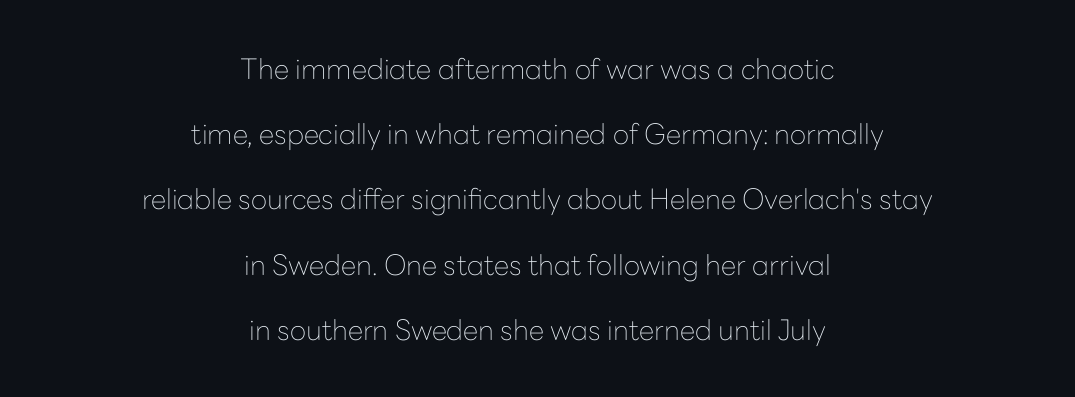
{"serif": "no", "italic": "no", "bold": "no", "weight": "thin", "width": "normal", "stroke_contrast": "low", "x_height": "medium", "monospaced": "no", "underline": "no", "align": "center", "line_spacing": "loose", "line_spacing_ratio": 2.33, "letter_spacing": "normal", "letter_spacing_em": 0.0, "glyph_px": 28}
